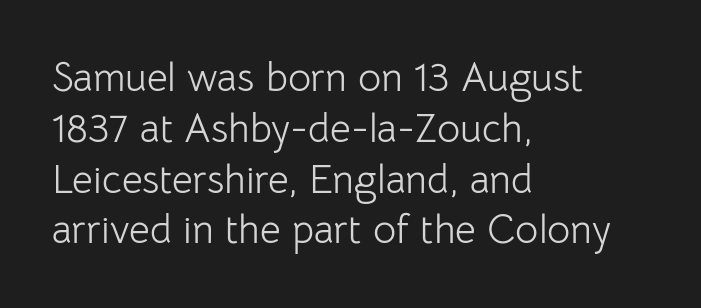
{"serif": "no", "italic": "no", "bold": "no", "weight": "light", "width": "normal", "stroke_contrast": "low", "x_height": "medium", "monospaced": "no", "underline": "no", "align": "left", "line_spacing": "normal", "line_spacing_ratio": 1.27, "letter_spacing": "normal", "letter_spacing_em": 0.0, "glyph_px": 40}
